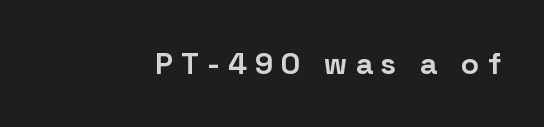
The image shows 30 px bold sans-serif type, upright; set unusually wide letter spacing (+0.29 em), not underlined; low stroke contrast and a medium x-height.
